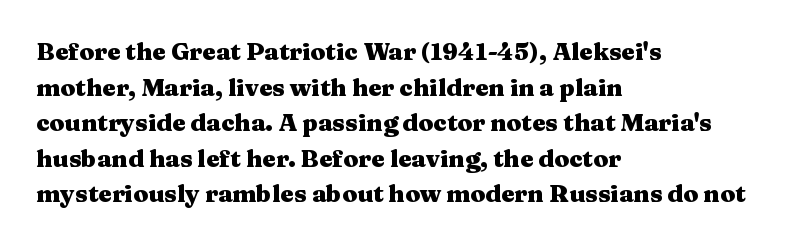
Its strokes are broad and dark, the hallmark of bold type. Short and long lines alike share a common starting point at left. Reading down the column, the eye jumps a familiar distance to each next line. Bare-footed words on every line.
